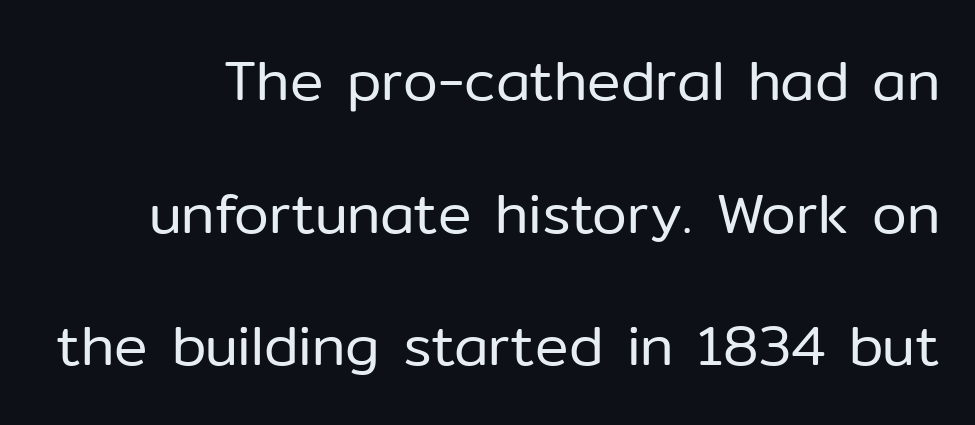
Q: Is the text bold? A: No.
Q: Is the text italic (slanted)? A: No, it is upright.
Q: Is the typeface a serif or a sans-serif typeface? A: Sans-serif.
Q: Is the text underlined? A: No.
Q: Is the spacing between letters normal or unusually wide? A: Normal.
Q: Is the spacing between lines tight, normal or loose? A: Loose.
Q: Width (condensed, normal, or wide)? A: Normal.
Q: Stroke contrast? A: Low.
Q: x-height? A: Medium.
Q: Monospaced? A: No.
